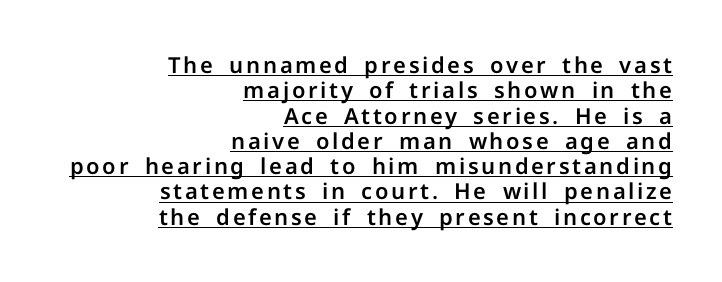
{"italic": "no", "underline": "yes", "align": "right", "line_spacing": "tight", "line_spacing_ratio": 1.15, "glyph_px": 22}
